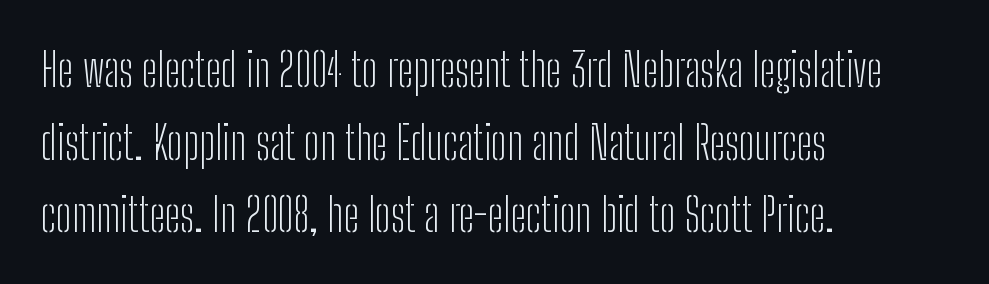
The image shows 46 px light, condensed sans-serif type, upright; set left-aligned, normal line spacing (1.58x), normal letter spacing, not underlined; low stroke contrast and a medium x-height.
